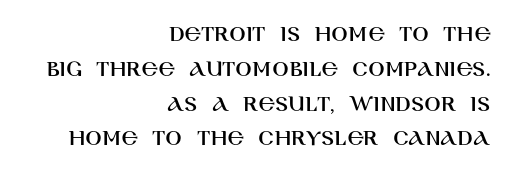
Q: Is the text italic (slanted)? A: No, it is upright.
Q: Is the text underlined? A: No.
Q: How is the paragraph aligned? A: Right-aligned.
Q: Is the spacing between letters normal or unusually wide? A: Normal.
Q: Is the spacing between lines tight, normal or loose? A: Normal.
